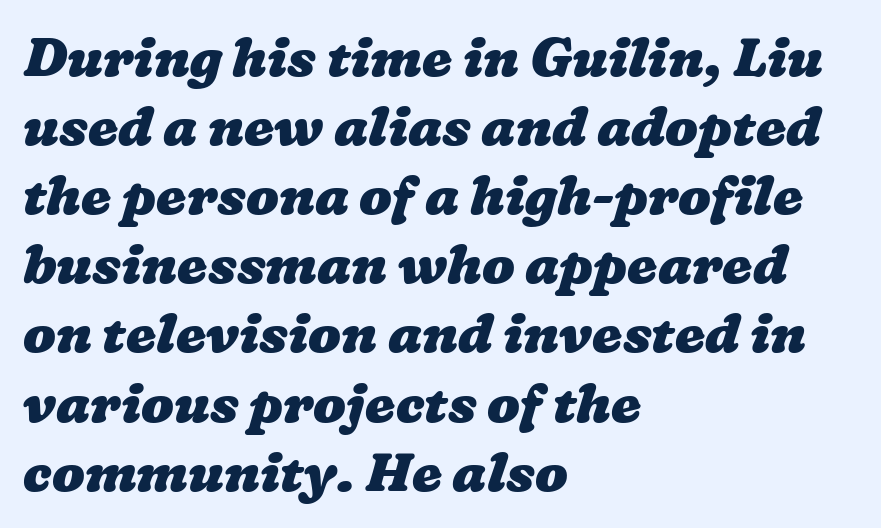
Q: Is the text bold? A: Yes.
Q: Is the text underlined? A: No.
Q: How is the paragraph aligned? A: Left-aligned.
Q: Is the spacing between letters normal or unusually wide? A: Normal.
Q: Is the spacing between lines tight, normal or loose? A: Normal.
Q: Width (condensed, normal, or wide)? A: Wide.
Q: Stroke contrast? A: Low.
Q: x-height? A: Medium.
Q: Monospaced? A: No.
